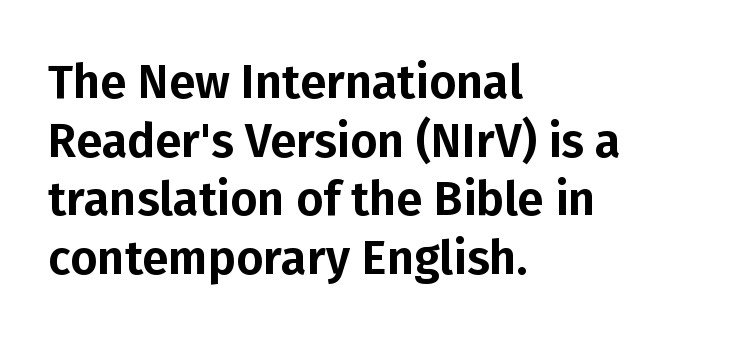
Q: Is the text italic (slanted)? A: No, it is upright.
Q: Is the typeface a serif or a sans-serif typeface? A: Sans-serif.
Q: Is the text underlined? A: No.
Q: How is the paragraph aligned? A: Left-aligned.
Q: Is the spacing between letters normal or unusually wide? A: Normal.
Q: Is the spacing between lines tight, normal or loose? A: Normal.
Q: Width (condensed, normal, or wide)? A: Normal.
Q: Stroke contrast? A: Low.
Q: x-height? A: Medium.
Q: Monospaced? A: No.
